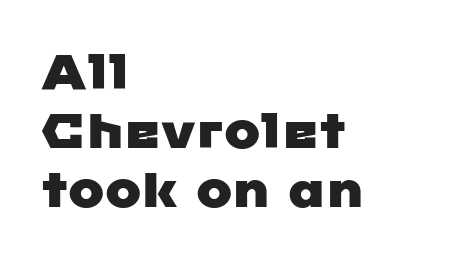
Q: Is the typeface a serif or a sans-serif typeface? A: Sans-serif.
Q: Is the text underlined? A: No.
Q: How is the paragraph aligned? A: Left-aligned.
Q: Is the spacing between letters normal or unusually wide? A: Normal.
Q: Width (condensed, normal, or wide)? A: Wide.
Q: Stroke contrast? A: Low.
Q: x-height? A: Medium.
Q: Monospaced? A: No.
